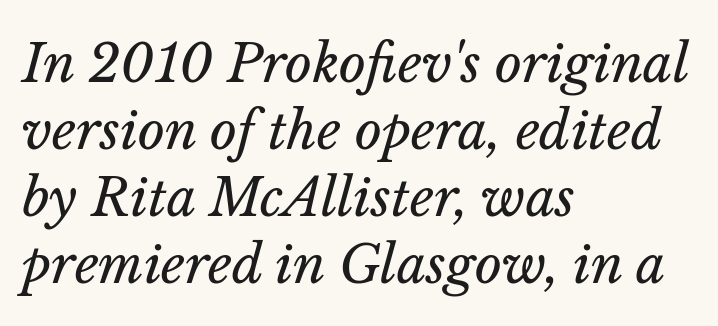
The image shows 52 px regular-weight type, italic (leaning right); set left-aligned, normal line spacing (1.29x), normal letter spacing, not underlined; low stroke contrast and a medium x-height.
